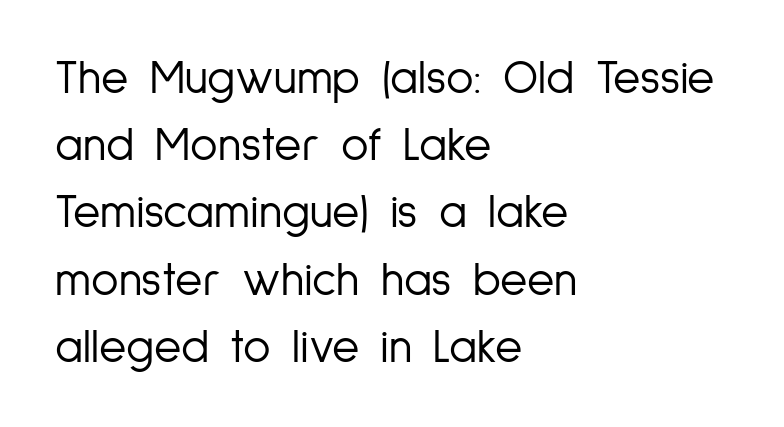
The image shows 47 px light, condensed sans-serif type, upright; set left-aligned, normal line spacing (1.43x), normal letter spacing, not underlined; low stroke contrast and a medium x-height.
